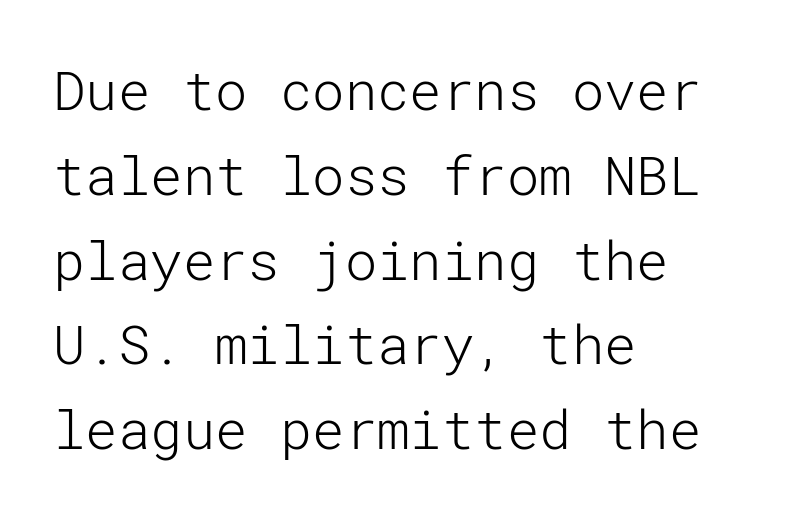
The foot of each line stays bare and open. Compared with a typical body face, this is equally light or lighter still. This rendering leaves character spacing at its baseline value. The passage is arranged the way most books set body copy — flush left.
